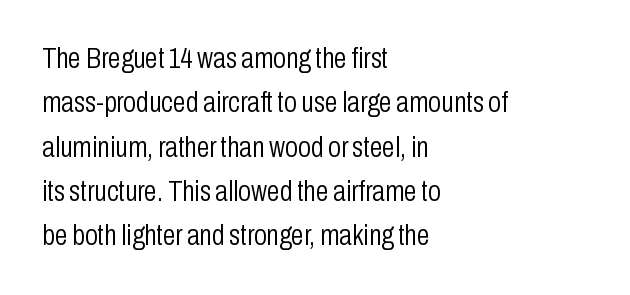
{"serif": "no", "italic": "no", "bold": "no", "weight": "light", "width": "condensed", "stroke_contrast": "low", "x_height": "medium", "monospaced": "no", "underline": "no", "align": "left", "line_spacing": "normal", "line_spacing_ratio": 1.53, "letter_spacing": "normal", "letter_spacing_em": 0.0, "glyph_px": 29}
